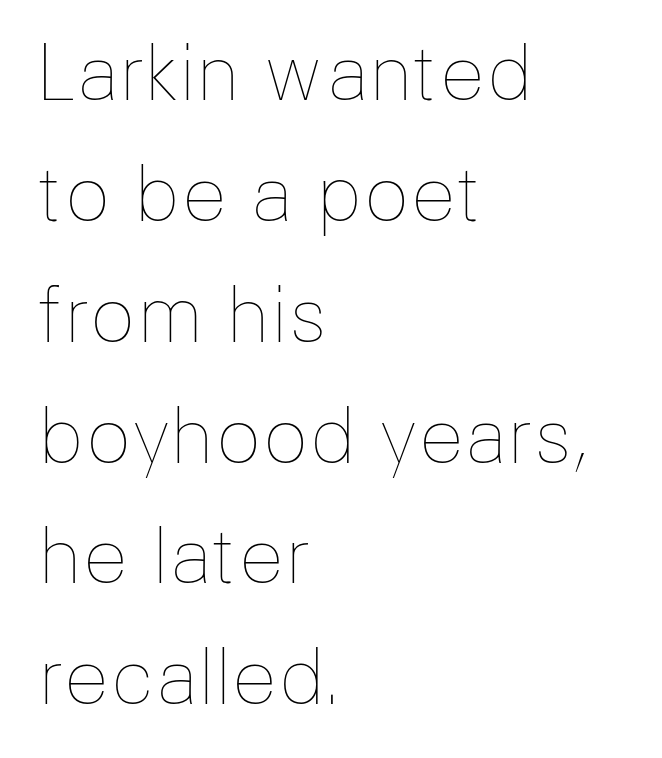
Q: Is the text bold? A: No.
Q: Is the text italic (slanted)? A: No, it is upright.
Q: Is the text underlined? A: No.
Q: How is the paragraph aligned? A: Left-aligned.
Q: Is the spacing between letters normal or unusually wide? A: Normal.
Q: Is the spacing between lines tight, normal or loose? A: Normal.
Q: Width (condensed, normal, or wide)? A: Normal.
Q: Stroke contrast? A: Low.
Q: x-height? A: Medium.
Q: Monospaced? A: No.
